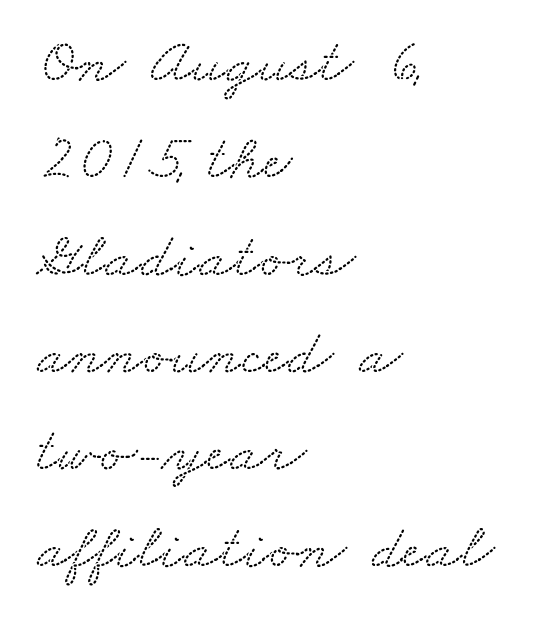
{"serif": "yes", "width": "wide", "stroke_contrast": "low", "x_height": "small", "monospaced": "no", "underline": "no", "align": "left", "line_spacing": "normal", "line_spacing_ratio": 1.52, "letter_spacing": "normal", "letter_spacing_em": 0.0, "glyph_px": 64}
